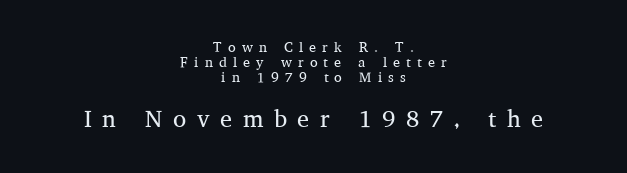
Students, observe: this is what under-led, compact text looks like. The line texture is sparse and dotted thanks to wide tracking. Which chunk is bigger? The second one — the bottom block dwarfs the top. The whitespace from short lines is split evenly between both sides. This rendering features lettering with no underline.
